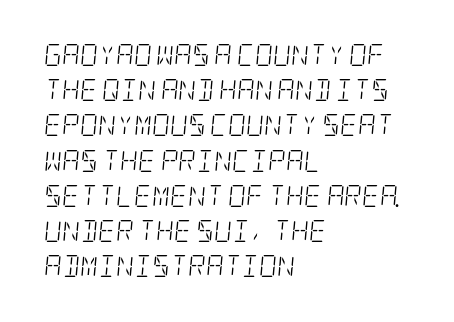
Q: Is the text bold? A: No.
Q: Is the text italic (slanted)? A: Yes, it leans right by about 5 degrees.
Q: Is the text underlined? A: No.
Q: How is the paragraph aligned? A: Left-aligned.
Q: Is the spacing between letters normal or unusually wide? A: Normal.
Q: Is the spacing between lines tight, normal or loose? A: Normal.
